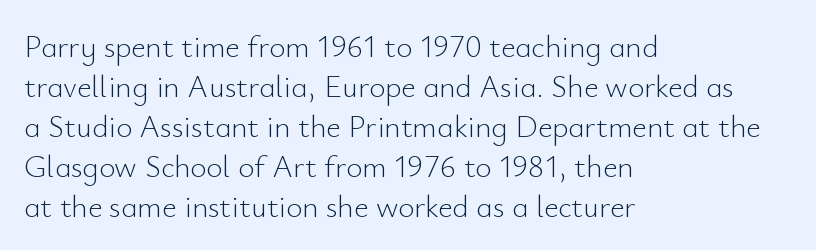
Q: Is the text bold? A: No.
Q: Is the text italic (slanted)? A: No, it is upright.
Q: Is the typeface a serif or a sans-serif typeface? A: Sans-serif.
Q: Is the text underlined? A: No.
Q: How is the paragraph aligned? A: Left-aligned.
Q: Is the spacing between letters normal or unusually wide? A: Normal.
Q: Is the spacing between lines tight, normal or loose? A: Normal.
Q: Width (condensed, normal, or wide)? A: Normal.
Q: Stroke contrast? A: Low.
Q: x-height? A: Small.
Q: Monospaced? A: No.
